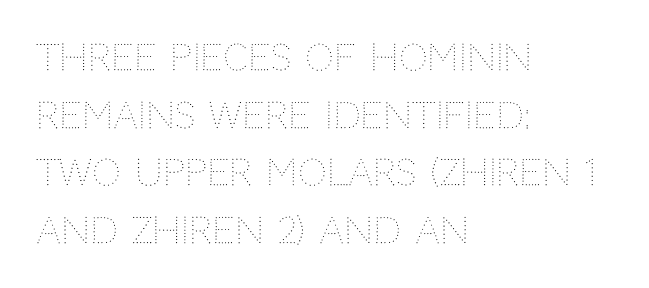
The image shows 36 px thin type, upright; set left-aligned, normal line spacing (1.6x), normal letter spacing, not underlined; medium stroke contrast and a large x-height.
